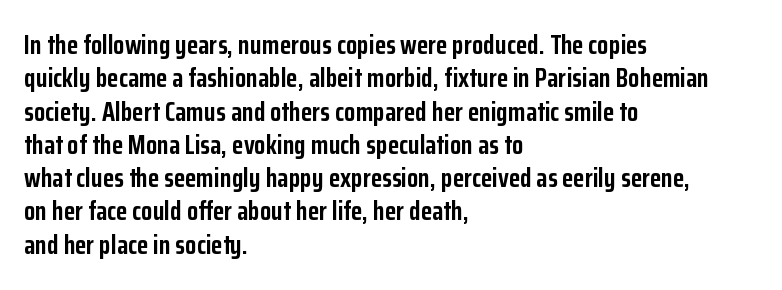
{"italic": "no", "bold": "yes", "underline": "no", "align": "left", "line_spacing": "normal", "line_spacing_ratio": 1.28, "letter_spacing": "normal", "letter_spacing_em": 0.0, "glyph_px": 26}
